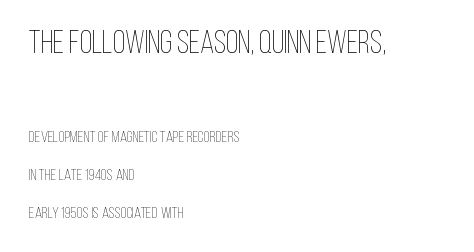
These lines are rendered in a variable-pitch font. No extra ink here — the face is not bold. Larger block? The one above; the one below is distinctly smaller. Widely set lines give the paragraph a tall, airy silhouette.
